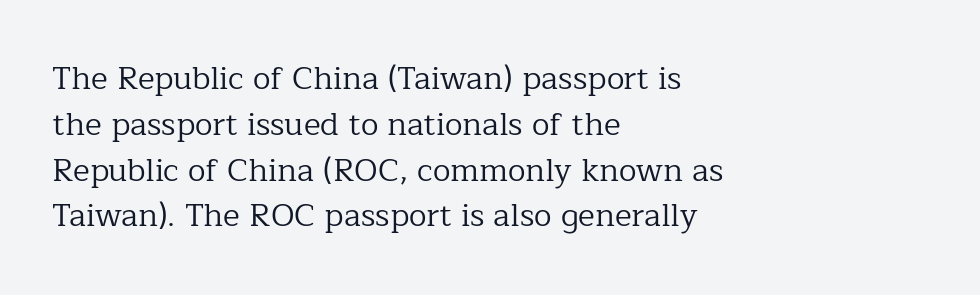
No extra ink here — the face is not bold. This is serif lettering, the kind often seen in printed books. Lines of text with bare space underneath. Honestly, the row spacing looks completely unremarkable. The gaps between neighbouring characters are ordinary and unremarkable.
